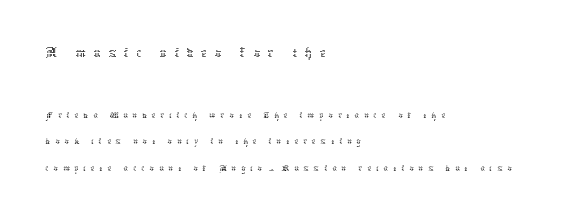
{"italic": "no", "bold": "no", "weight": "thin", "width": "normal", "stroke_contrast": "low", "x_height": "medium", "monospaced": "no", "underline": "no", "align": "left", "line_spacing": "normal", "line_spacing_ratio": 1.26, "letter_spacing": "wide", "letter_spacing_em": 0.24, "larger_block": "first", "size_ratio": 1.52, "glyph_px": 32}
